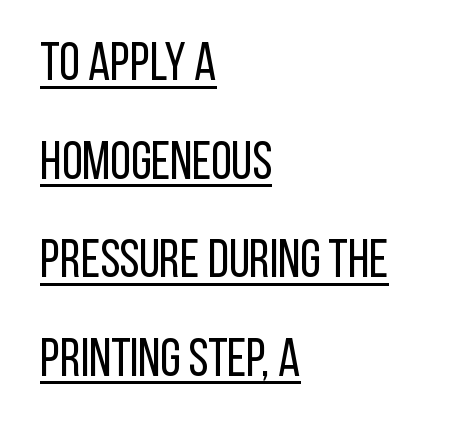
Varying glyph widths throughout — classic text-font behaviour. Honestly, the letter spacing is just normal — you wouldn't notice it. These lines are set flush left with a ragged right edge. The glyphs are accompanied by a horizontal stroke just below them. The rendering shows plain stroke endings on the letterforms — a sans-serif design. Italic? Not at all — the glyphs are vertical.
